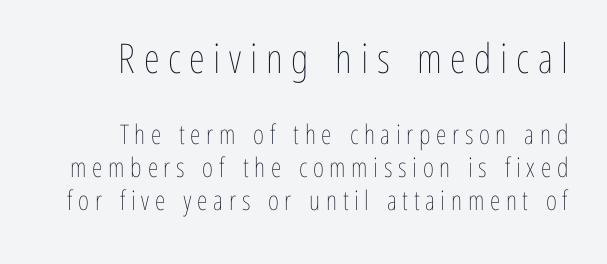
Q: Is the text bold? A: No.
Q: Is the text italic (slanted)? A: No, it is upright.
Q: Is the text underlined? A: No.
Q: How is the paragraph aligned? A: Right-aligned.
Q: Is the spacing between letters normal or unusually wide? A: Unusually wide.
Q: Which block of text is set in a larger size, the first (top) or the second (bottom)? A: The first (top) one.
Q: Width (condensed, normal, or wide)? A: Condensed.
Q: Stroke contrast? A: Low.
Q: x-height? A: Medium.
Q: Monospaced? A: No.
